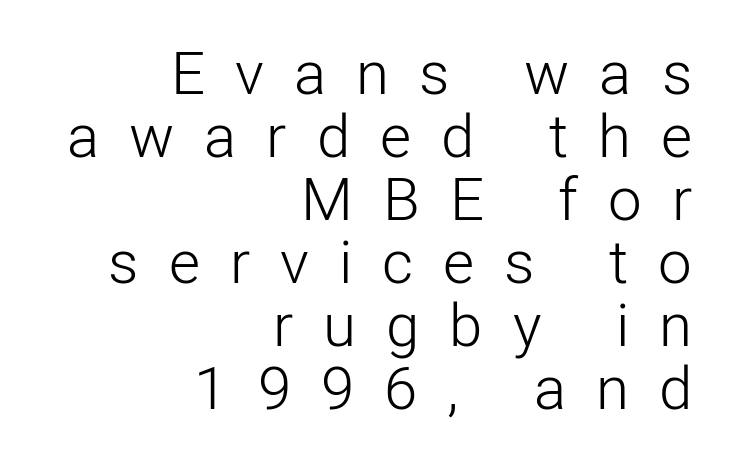
Q: Is the text bold? A: No.
Q: Is the text italic (slanted)? A: No, it is upright.
Q: Is the typeface a serif or a sans-serif typeface? A: Sans-serif.
Q: Is the text underlined? A: No.
Q: How is the paragraph aligned? A: Right-aligned.
Q: Is the spacing between letters normal or unusually wide? A: Unusually wide.
Q: Is the spacing between lines tight, normal or loose? A: Tight.
Q: Width (condensed, normal, or wide)? A: Normal.
Q: Stroke contrast? A: Low.
Q: x-height? A: Medium.
Q: Monospaced? A: No.
